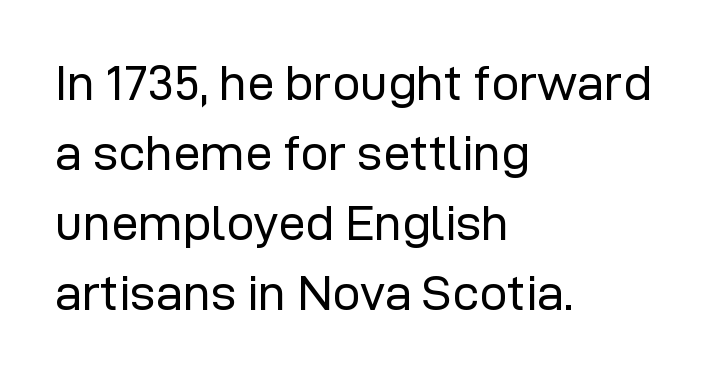
This block has exactly the height ordinary leading produces. The lettering holds an erect, upright posture throughout. The cut favours lightness, reaching ordinary text weight at its darkest. Each line starts at the same left margin while the right side varies. This sample has the flowing, uneven cadence of proportional lettering.
